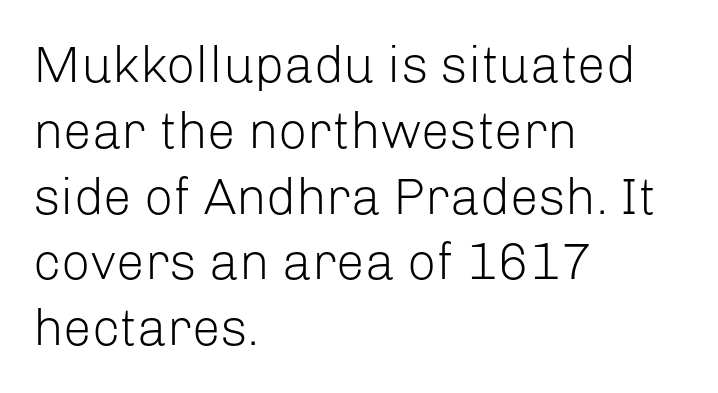
Q: Is the text bold? A: No.
Q: Is the text italic (slanted)? A: No, it is upright.
Q: Is the typeface a serif or a sans-serif typeface? A: Sans-serif.
Q: Is the text underlined? A: No.
Q: How is the paragraph aligned? A: Left-aligned.
Q: Is the spacing between letters normal or unusually wide? A: Normal.
Q: Is the spacing between lines tight, normal or loose? A: Normal.
Q: Width (condensed, normal, or wide)? A: Normal.
Q: Stroke contrast? A: Low.
Q: x-height? A: Medium.
Q: Monospaced? A: No.
